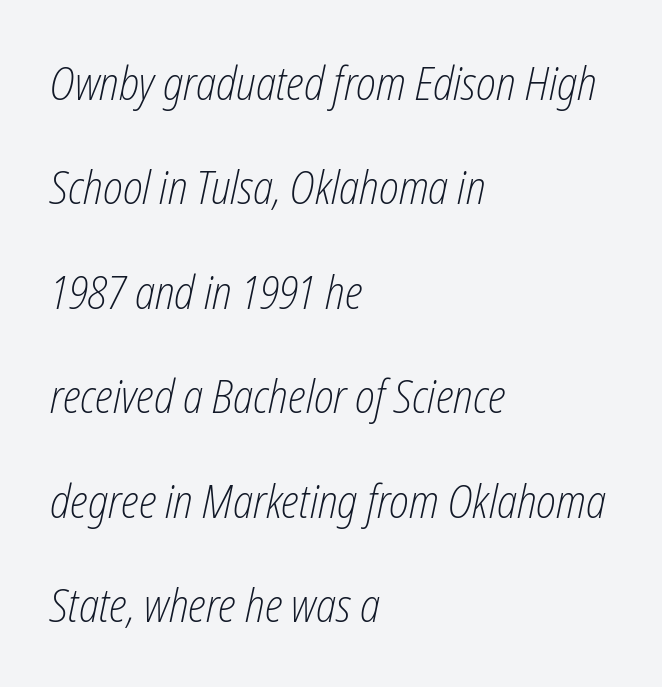
The image shows 46 px light, condensed type, italic (leaning right); set left-aligned, loose line spacing (2.27x), normal letter spacing, not underlined; low stroke contrast and a medium x-height.
